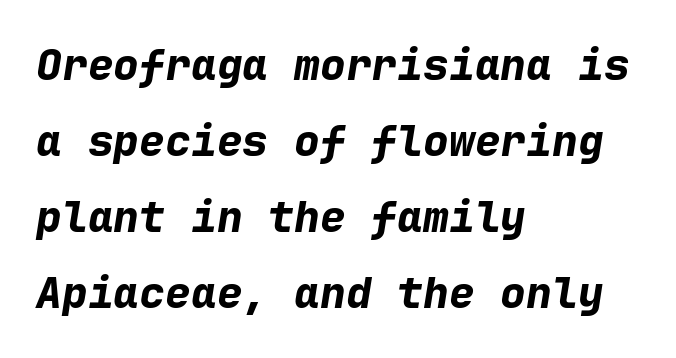
The image shows 43 px bold type, italic (leaning right), monospaced; set left-aligned, line spacing 1.77x, normal letter spacing, not underlined; low stroke contrast and a medium x-height.
